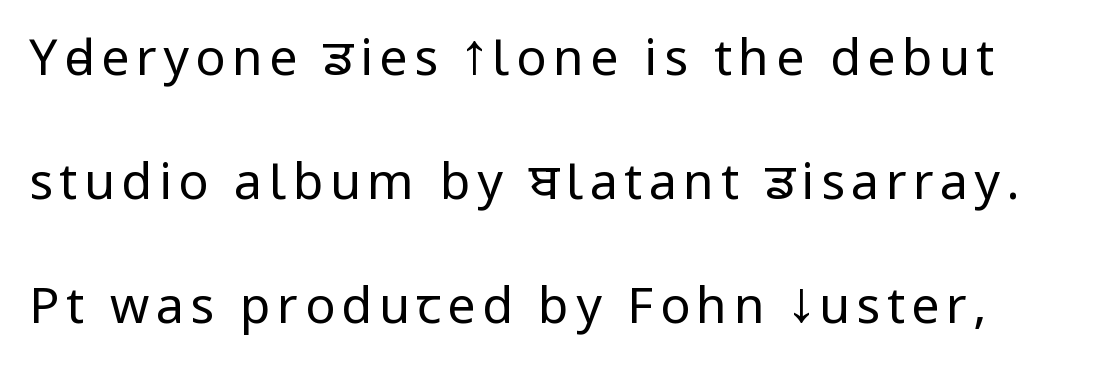
The image shows 50 px regular-weight, condensed sans-serif type, upright; set loose line spacing (2.48x), not underlined; low stroke contrast and a large x-height.
